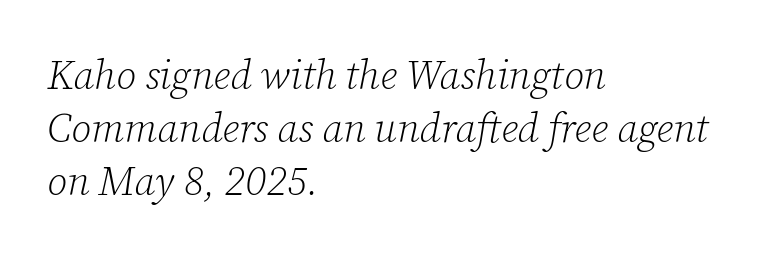
{"serif": "yes", "italic": "yes", "lean": "right", "slant_degrees": 12, "bold": "no", "weight": "light", "width": "normal", "stroke_contrast": "low", "x_height": "medium", "monospaced": "no", "underline": "no", "align": "left", "line_spacing": "normal", "line_spacing_ratio": 1.33, "letter_spacing": "normal", "letter_spacing_em": 0.0, "glyph_px": 40}
